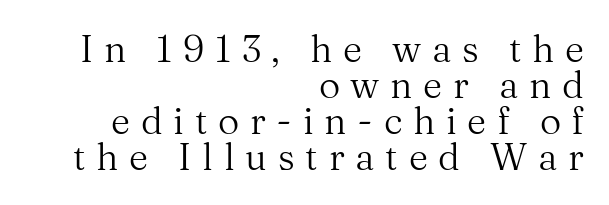
What's the leading like? Squeezed, with rows nearly overlapping. Every stem runs plumb, perpendicular to the baseline. Look at the tracking — it's clearly loosened, letters drifting apart. Check where the strokes stop: tiny serifs finish them off. Note the varied advance widths — an 'i' is clearly narrower than an 'm'. Weight: regular or lighter.
